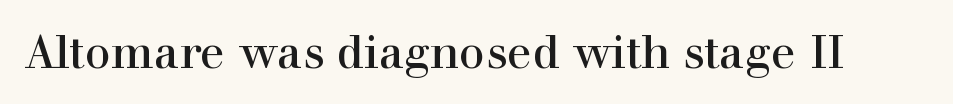
{"serif": "yes", "italic": "no", "width": "normal", "x_height": "medium", "monospaced": "no", "underline": "no", "letter_spacing": "normal", "letter_spacing_em": 0.0, "glyph_px": 46}
